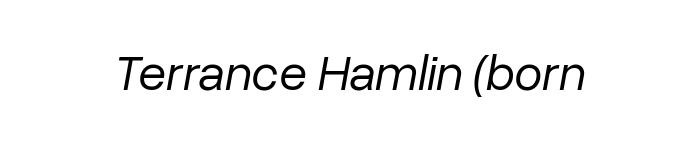
{"italic": "yes", "lean": "right", "slant_degrees": 10, "bold": "no", "weight": "regular", "width": "normal", "stroke_contrast": "low", "x_height": "medium", "monospaced": "no", "underline": "no", "letter_spacing": "normal", "letter_spacing_em": 0.0, "glyph_px": 51}
